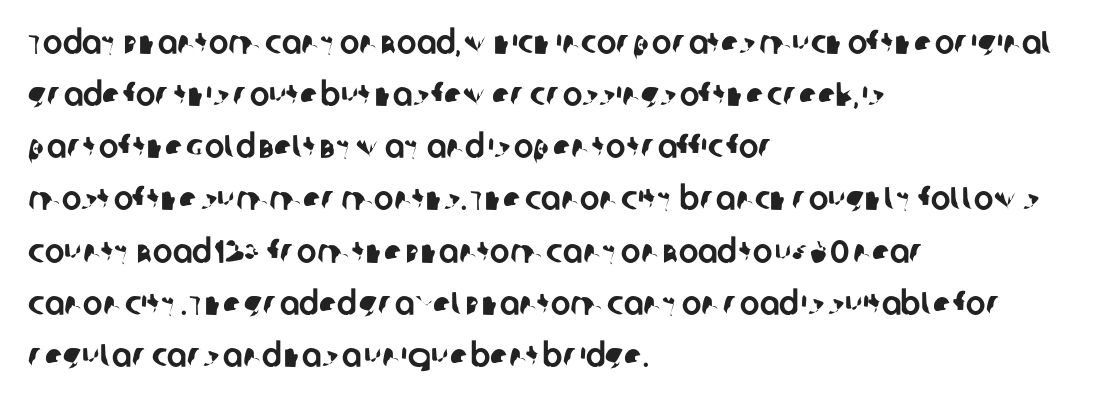
{"serif": "no", "width": "normal", "stroke_contrast": "low", "x_height": "large", "monospaced": "no", "underline": "no", "align": "left", "line_spacing": "normal", "line_spacing_ratio": 1.58, "letter_spacing": "normal", "letter_spacing_em": 0.0, "glyph_px": 33}
